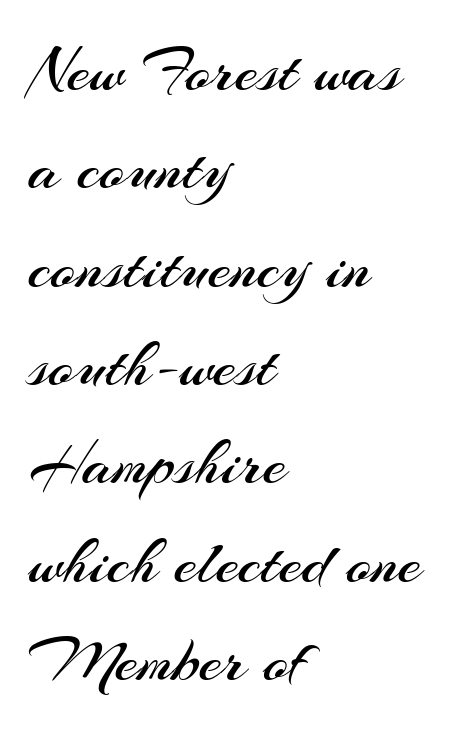
Q: Is the text bold? A: No.
Q: Is the text italic (slanted)? A: Yes.
Q: Is the typeface a serif or a sans-serif typeface? A: Sans-serif.
Q: Is the text underlined? A: No.
Q: How is the paragraph aligned? A: Left-aligned.
Q: Is the spacing between letters normal or unusually wide? A: Normal.
Q: Is the spacing between lines tight, normal or loose? A: Normal.
Q: Width (condensed, normal, or wide)? A: Normal.
Q: Stroke contrast? A: Medium.
Q: x-height? A: Small.
Q: Monospaced? A: No.
